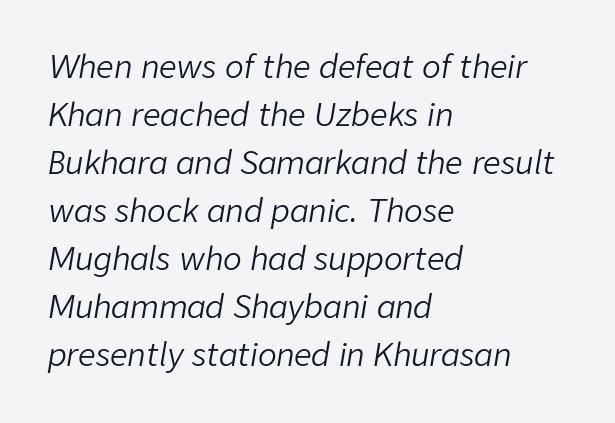
Q: Is the text bold? A: No.
Q: Is the text italic (slanted)? A: Yes, it leans right by about 9 degrees.
Q: Is the text underlined? A: No.
Q: How is the paragraph aligned? A: Left-aligned.
Q: Is the spacing between letters normal or unusually wide? A: Normal.
Q: Is the spacing between lines tight, normal or loose? A: Normal.
Q: Width (condensed, normal, or wide)? A: Normal.
Q: Stroke contrast? A: Low.
Q: x-height? A: Medium.
Q: Monospaced? A: No.
